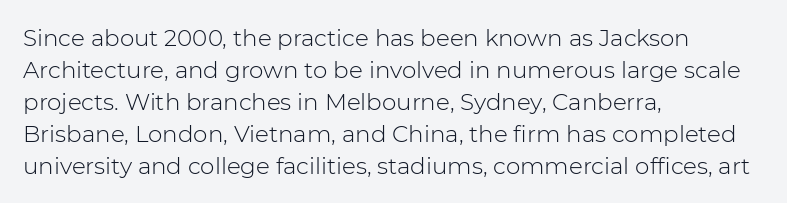
The image shows 23 px text type, upright; set left-aligned, normal line spacing (1.39x), normal letter spacing, not underlined.
